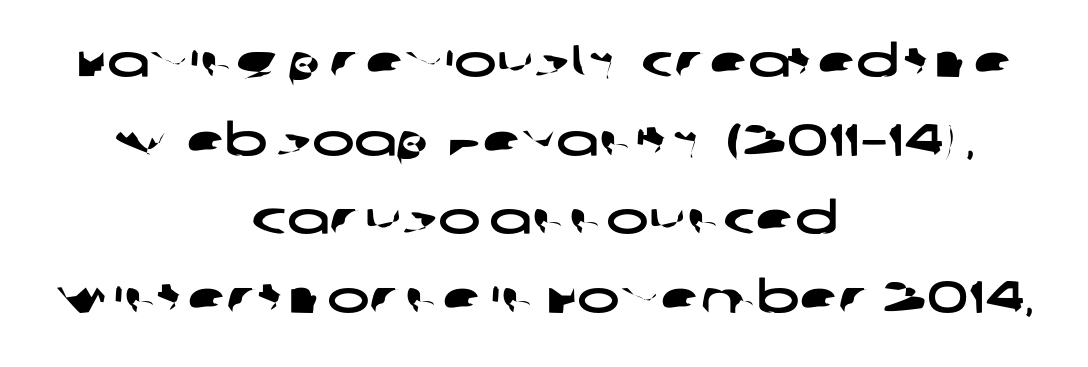
{"serif": "no", "width": "wide", "stroke_contrast": "low", "x_height": "large", "monospaced": "no", "underline": "no", "align": "center", "line_spacing_ratio": 1.75, "letter_spacing": "normal", "letter_spacing_em": 0.0, "glyph_px": 45}
